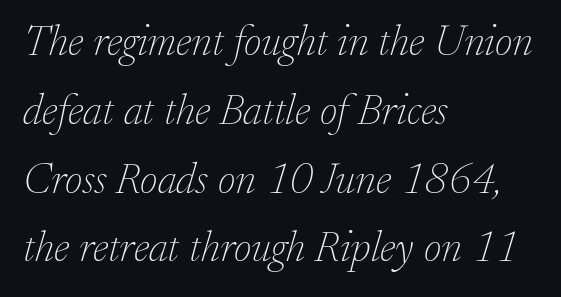
The image shows 43 px thin serif type, italic (leaning right); set left-aligned, normal line spacing (1.6x), normal letter spacing, not underlined; low stroke contrast and a small x-height.
